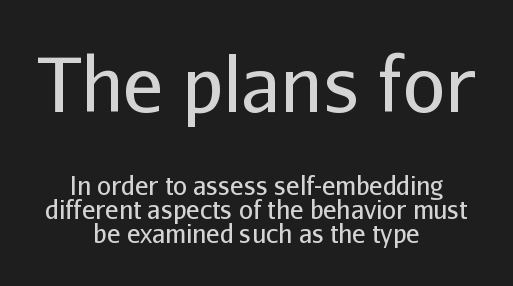
{"serif": "no", "italic": "no", "bold": "no", "weight": "regular", "width": "normal", "stroke_contrast": "low", "x_height": "medium", "monospaced": "no", "underline": "no", "align": "center", "line_spacing": "tight", "line_spacing_ratio": 0.97, "letter_spacing": "normal", "letter_spacing_em": 0.0, "larger_block": "first", "size_ratio": 3.0, "glyph_px": 75}
